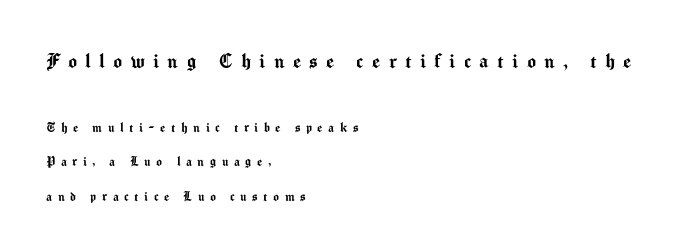
{"italic": "no", "underline": "no", "align": "left", "line_spacing": "loose", "line_spacing_ratio": 2.31, "letter_spacing": "wide", "letter_spacing_em": 0.37, "larger_block": "first", "size_ratio": 1.53, "glyph_px": 23}
